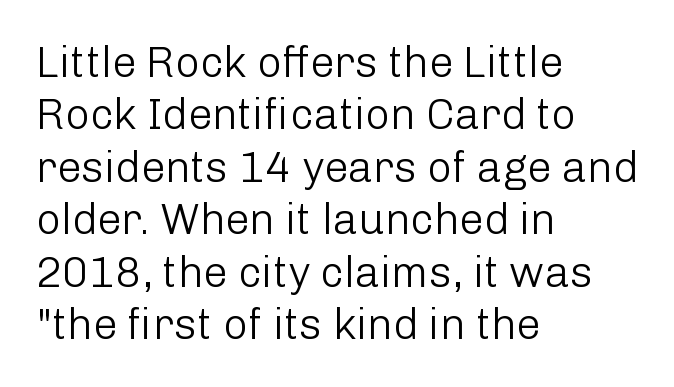
{"serif": "no", "italic": "no", "bold": "no", "weight": "light", "width": "normal", "stroke_contrast": "low", "x_height": "medium", "monospaced": "no", "underline": "no", "align": "left", "line_spacing_ratio": 1.22, "letter_spacing": "normal", "letter_spacing_em": 0.0, "glyph_px": 43}
